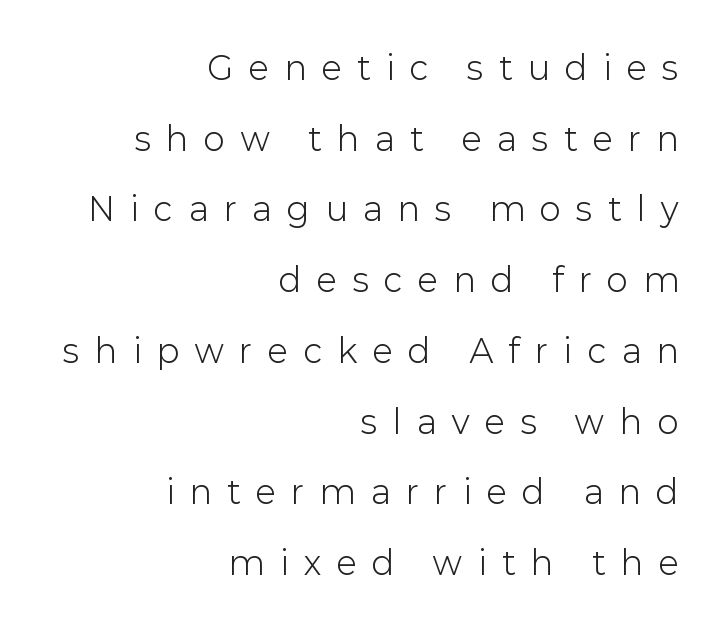
{"serif": "no", "italic": "no", "bold": "no", "weight": "light", "width": "normal", "stroke_contrast": "low", "x_height": "medium", "monospaced": "no", "underline": "no", "align": "right", "line_spacing": "loose", "line_spacing_ratio": 2.21, "letter_spacing": "wide", "letter_spacing_em": 0.5, "glyph_px": 32}
